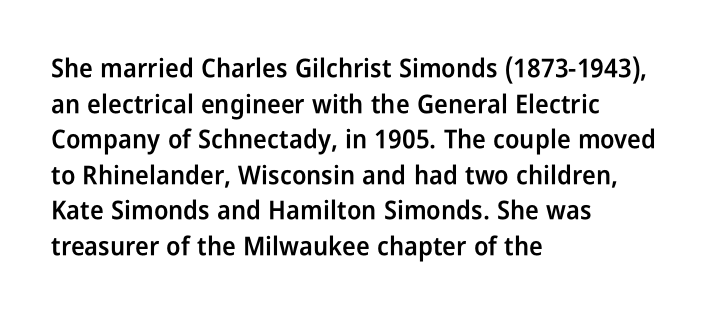
Q: Is the text bold? A: Semi-bold.
Q: Is the text italic (slanted)? A: No, it is upright.
Q: Is the text underlined? A: No.
Q: How is the paragraph aligned? A: Left-aligned.
Q: Is the spacing between letters normal or unusually wide? A: Normal.
Q: Is the spacing between lines tight, normal or loose? A: Normal.
